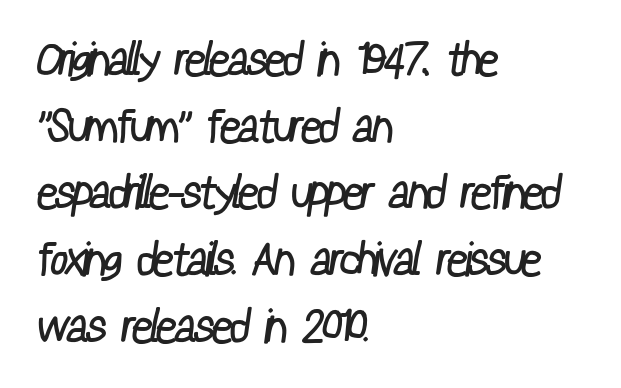
The gaps between neighbouring characters are ordinary and unremarkable. These lines stack with their left ends in a neat column. Horizontal bands of white between lines are of average thickness. Is this a fixed-width face? No — the glyphs have proportional, varying widths. Glance below the letters and you will spot only blank space.
